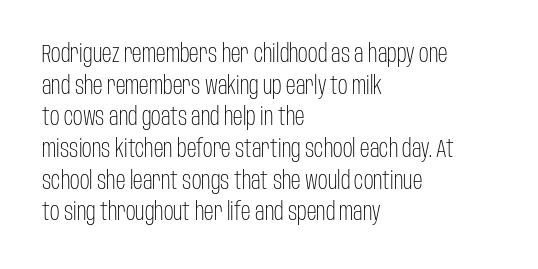
Q: Is the text bold? A: No.
Q: Is the text italic (slanted)? A: No, it is upright.
Q: Is the text underlined? A: No.
Q: How is the paragraph aligned? A: Left-aligned.
Q: Is the spacing between letters normal or unusually wide? A: Normal.
Q: Is the spacing between lines tight, normal or loose? A: Normal.
